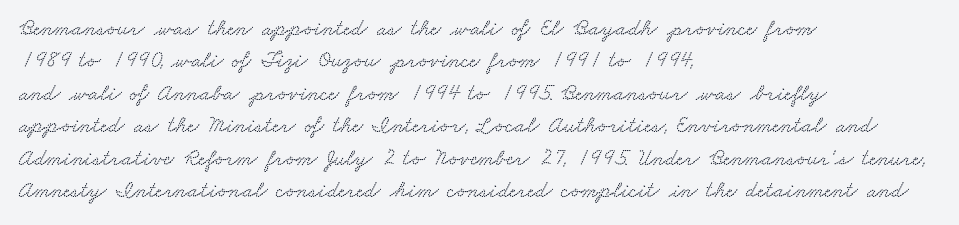
Q: Is the text underlined? A: No.
Q: How is the paragraph aligned? A: Left-aligned.
Q: Is the spacing between letters normal or unusually wide? A: Normal.
Q: Is the spacing between lines tight, normal or loose? A: Normal.
